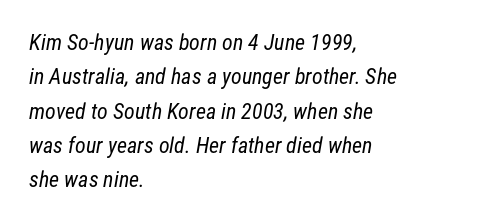
Anything drawn beneath the words? Only blank space. No letter is thick-stroked: the sample isn't bold. Notice how descenders clear the ascenders below comfortably — that's standard leading. A student would call this left alignment; a typographer would say flush left, rag right.
